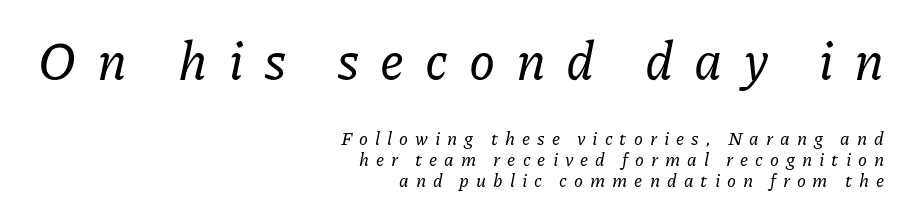
The image shows 53 px serif type, italic (leaning right); set right-aligned, line spacing 1.16x, unusually wide letter spacing (+0.39 em), not underlined; the first (top) block is 2.94x larger; low stroke contrast and a medium x-height.
